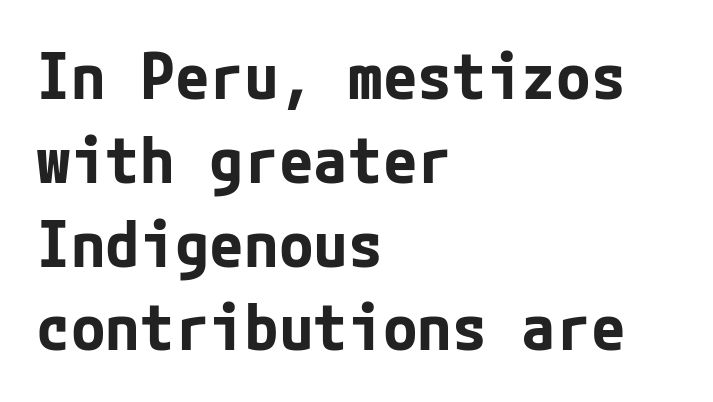
The typeface chosen for these lines omits serifs. Each row of text sits above clean, open space. The passage shown stacks its lines at a standard gap. Horizontally, the lines are justified to the leading edge only.
